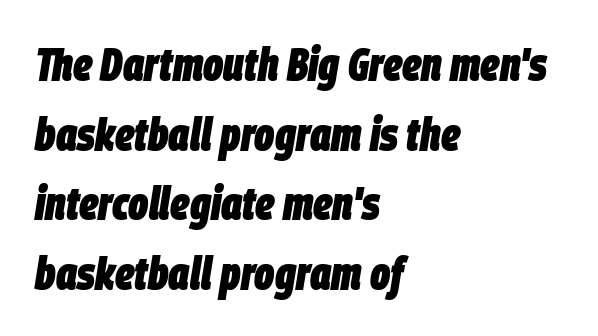
Weight check: bold — yes, fully. Where is the straight margin? On the left. The words here are not underlined. Proportional: the letters do not fall into vertical columns. The letterforms sit shoulder to shoulder at normal distance. In terms of posture, this sample is oblique.
